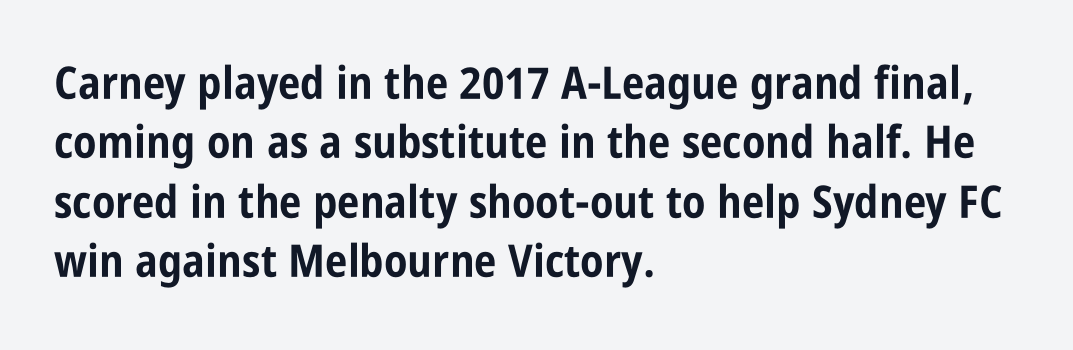
{"serif": "no", "italic": "no", "bold": "yes", "weight": "bold", "width": "condensed", "stroke_contrast": "low", "x_height": "large", "monospaced": "no", "underline": "no", "align": "left", "line_spacing": "normal", "line_spacing_ratio": 1.32, "letter_spacing": "normal", "letter_spacing_em": 0.0, "glyph_px": 45}
